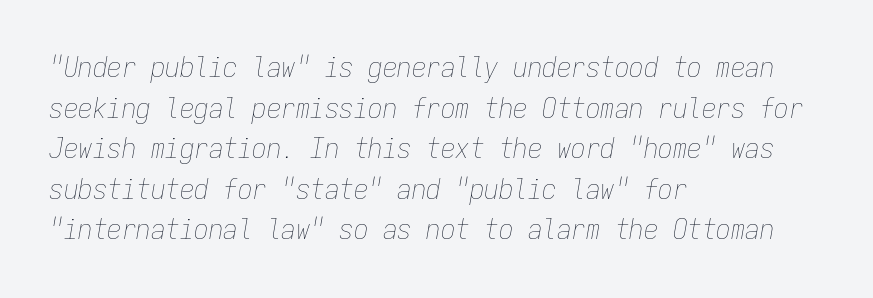
The image shows 29 px thin, condensed type, italic (leaning right), monospaced; set left-aligned, normal line spacing (1.4x), normal letter spacing, not underlined; low stroke contrast and a medium x-height.
